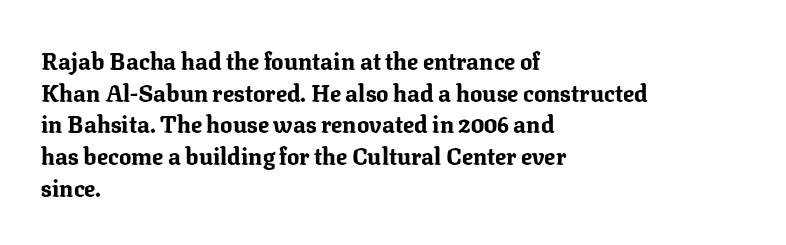
The lines are quadded left. Regular leading. Nothing unusual about the tracking: characters are spaced as the font intends. The font is running at its bold setting. Tall strokes in this sample are plumb rather than angled.
